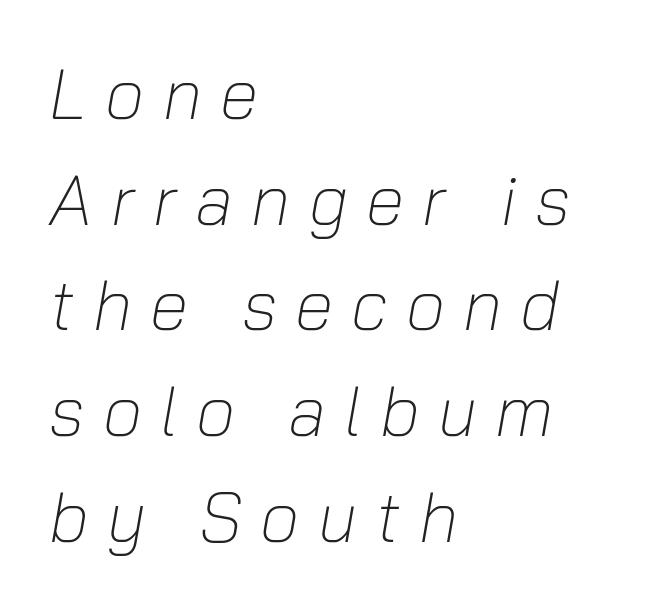
{"italic": "yes", "lean": "right", "slant_degrees": 10, "bold": "no", "weight": "light", "width": "normal", "stroke_contrast": "low", "x_height": "medium", "monospaced": "no", "underline": "no", "align": "left", "line_spacing": "normal", "line_spacing_ratio": 1.51, "letter_spacing": "wide", "letter_spacing_em": 0.26, "glyph_px": 70}
